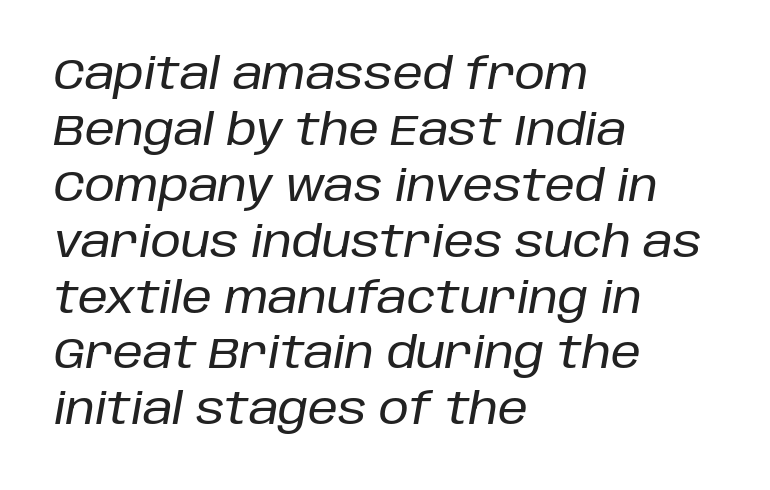
{"italic": "yes", "lean": "right", "slant_degrees": 10, "width": "normal", "stroke_contrast": "low", "x_height": "large", "monospaced": "no", "underline": "no", "align": "left", "line_spacing": "normal", "line_spacing_ratio": 1.3, "letter_spacing": "normal", "letter_spacing_em": 0.0, "glyph_px": 43}
